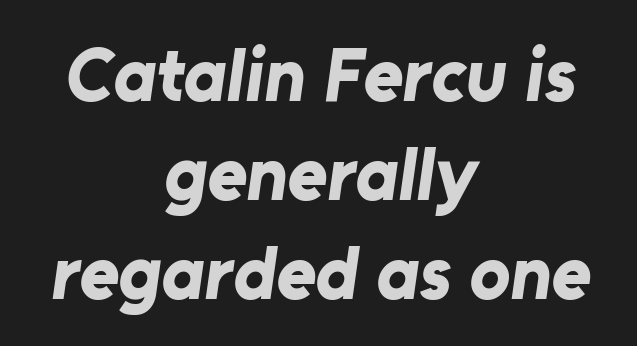
Leading matches the norm, producing a regular column. The gap between lines stays unmarked. These lines are centered, leaving both edges ragged. Here the designer chose a conventional face with non-uniform glyph widths. Nothing sits at the stroke ends, so this counts as sans-serif. These lines carry a lot of weight — the face is fully bold.
